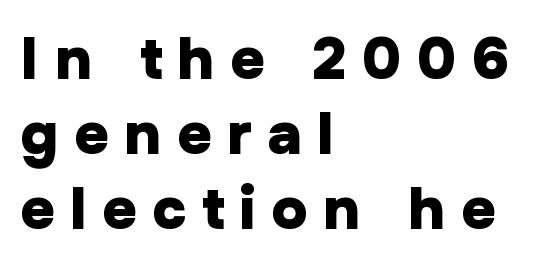
Q: Is the text bold? A: Yes.
Q: Is the text italic (slanted)? A: No, it is upright.
Q: Is the typeface a serif or a sans-serif typeface? A: Sans-serif.
Q: Is the text underlined? A: No.
Q: How is the paragraph aligned? A: Left-aligned.
Q: Is the spacing between letters normal or unusually wide? A: Unusually wide.
Q: Is the spacing between lines tight, normal or loose? A: Normal.
Q: Width (condensed, normal, or wide)? A: Normal.
Q: Stroke contrast? A: Low.
Q: x-height? A: Medium.
Q: Monospaced? A: No.
